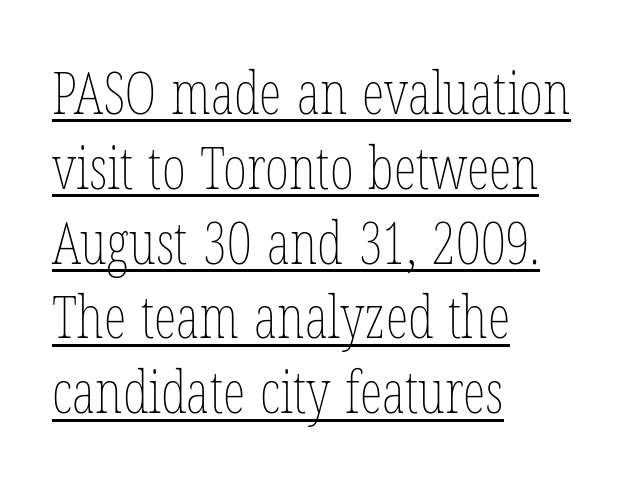
Varying glyph widths throughout — classic text-font behaviour. You can see a thin bar hugging the bottom of the glyphs. This block has exactly the height ordinary leading produces. Ascenders rise straight up at ninety degrees. These lines keep a tight, regular rhythm from letter to letter. Is the stroke heavy? The answer is a plain regular-or-lighter.
